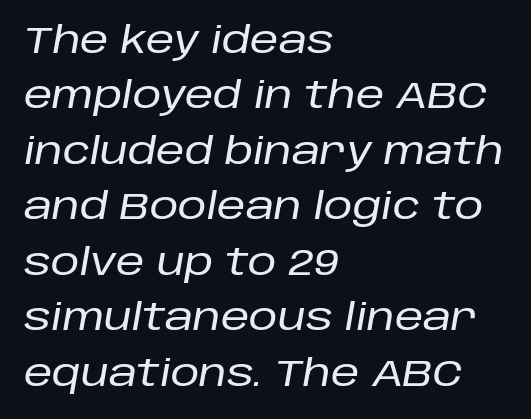
{"italic": "yes", "lean": "right", "slant_degrees": 10, "width": "normal", "stroke_contrast": "low", "x_height": "large", "monospaced": "no", "underline": "no", "align": "left", "line_spacing": "normal", "line_spacing_ratio": 1.54, "letter_spacing": "normal", "letter_spacing_em": 0.0, "glyph_px": 36}
